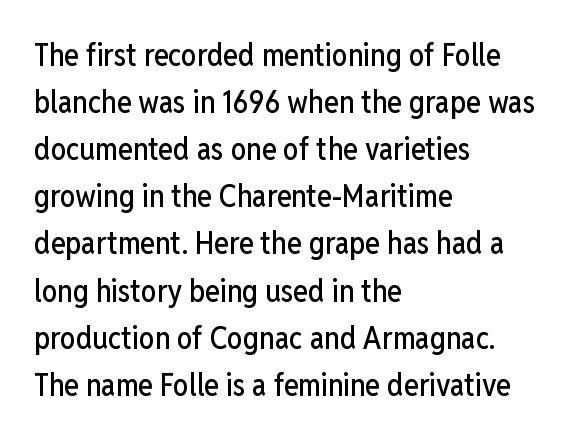
The image shows 31 px condensed sans-serif type, upright; set left-aligned, normal line spacing (1.52x), normal letter spacing, not underlined; low stroke contrast and a medium x-height.
